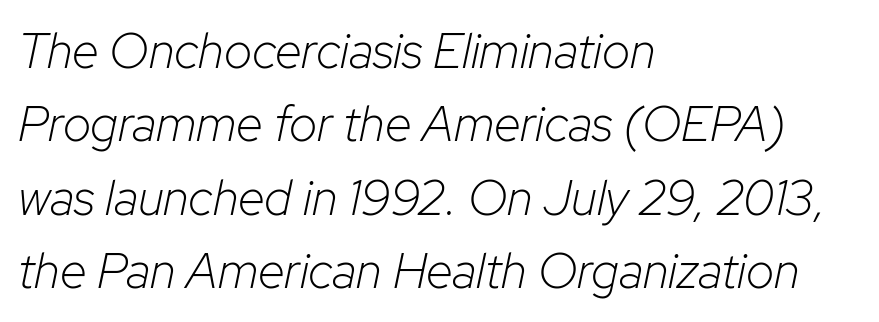
{"italic": "yes", "lean": "right", "slant_degrees": 12, "bold": "no", "weight": "light", "width": "normal", "stroke_contrast": "low", "x_height": "medium", "monospaced": "no", "underline": "no", "align": "left", "line_spacing": "normal", "line_spacing_ratio": 1.5, "letter_spacing": "normal", "letter_spacing_em": 0.0, "glyph_px": 49}
